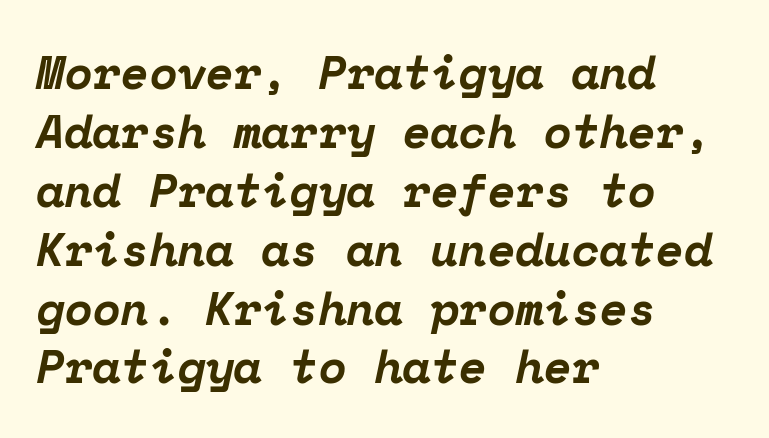
Notice how the passage keeps a crisp vertical edge on the left only. Glyph-to-glyph distance matches everyday printed text. The face used here is seriffed, in the tradition of book romans. Each glyph is drawn with heavy, bold strokes. The foot of each line stays bare and open.
